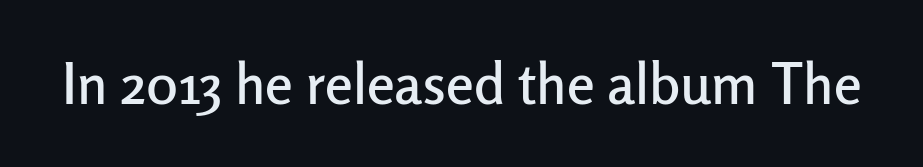
Q: Is the text italic (slanted)? A: No, it is upright.
Q: Is the typeface a serif or a sans-serif typeface? A: Sans-serif.
Q: Is the text underlined? A: No.
Q: Is the spacing between letters normal or unusually wide? A: Normal.
Q: Width (condensed, normal, or wide)? A: Normal.
Q: Stroke contrast? A: Low.
Q: x-height? A: Medium.
Q: Monospaced? A: No.
